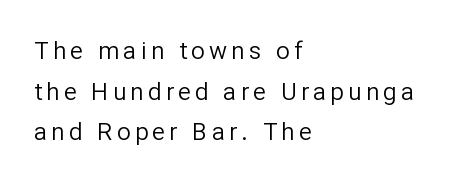
The image shows 24 px text type, upright; set left-aligned, normal line spacing (1.69x), not underlined.
